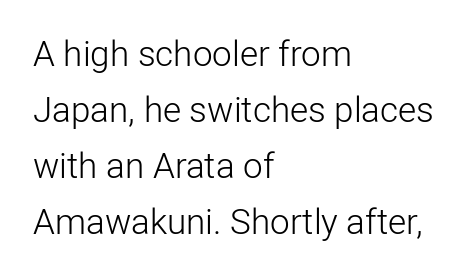
Type without underlining. Upright lettering throughout. Does the copy run flush right? No — it runs flush left. This sample has the flowing, uneven cadence of proportional lettering. To sum up the face: it is a sans, with no serifs. Students, note that the glyphs here touch the page at normal intervals.
